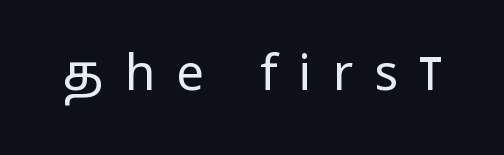
{"serif": "no", "italic": "no", "bold": "no", "weight": "regular", "width": "condensed", "stroke_contrast": "low", "x_height": "large", "monospaced": "no", "underline": "no", "letter_spacing": "wide", "letter_spacing_em": 0.44, "glyph_px": 49}
